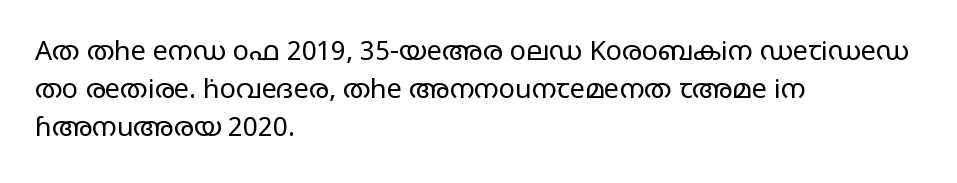
Q: Is the text bold? A: No.
Q: Is the text italic (slanted)? A: No, it is upright.
Q: Is the text underlined? A: No.
Q: How is the paragraph aligned? A: Left-aligned.
Q: Is the spacing between letters normal or unusually wide? A: Normal.
Q: Is the spacing between lines tight, normal or loose? A: Normal.
